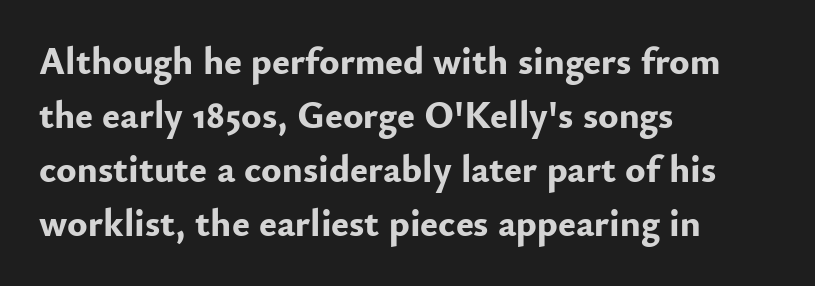
Character widths vary here, with narrow letters taking less room than wide ones. In terms of weight, the rendering is a true, heavy bold. Every row of glyphs begins at an identical x-position on the left. Clear beneath every line of the passage. The rows are spaced the way most documents space them.
